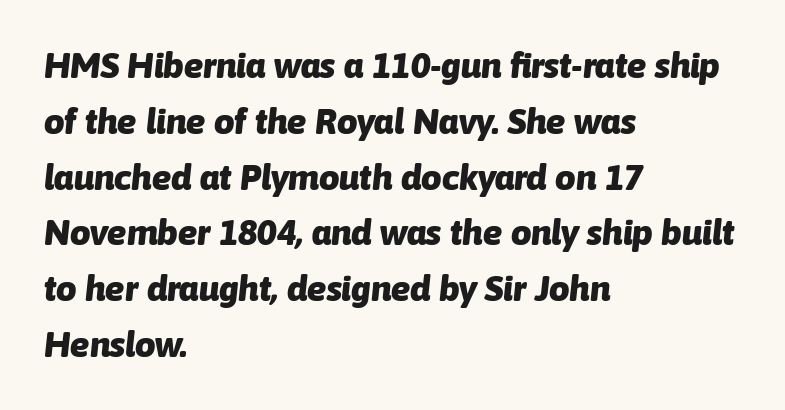
The image shows 36 px heavy type, italic (leaning right); set left-aligned, normal line spacing (1.55x), normal letter spacing, not underlined; low stroke contrast and a medium x-height.
